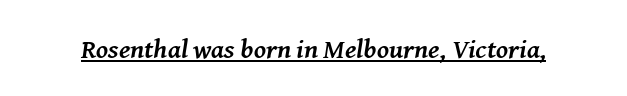
Q: Is the text bold? A: Yes.
Q: Is the text italic (slanted)? A: Yes, it leans right by about 8 degrees.
Q: Is the text underlined? A: Yes.
Q: Is the spacing between letters normal or unusually wide? A: Normal.
